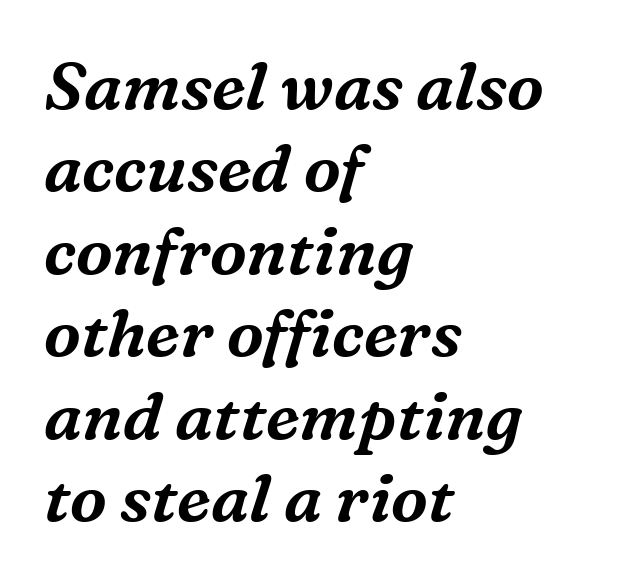
The image shows 66 px serif type, italic (leaning right); set left-aligned, normal line spacing (1.25x), normal letter spacing, not underlined; medium stroke contrast and a medium x-height.
